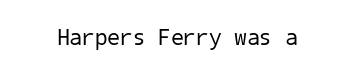
{"bold": "no", "underline": "no", "letter_spacing": "normal", "letter_spacing_em": 0.0, "glyph_px": 23}
